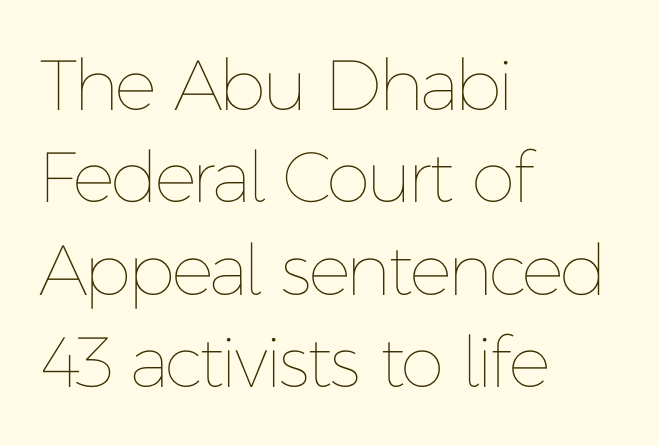
Q: Is the text bold? A: No.
Q: Is the text italic (slanted)? A: No, it is upright.
Q: Is the text underlined? A: No.
Q: How is the paragraph aligned? A: Left-aligned.
Q: Is the spacing between letters normal or unusually wide? A: Normal.
Q: Is the spacing between lines tight, normal or loose? A: Normal.
Q: Width (condensed, normal, or wide)? A: Normal.
Q: Stroke contrast? A: Low.
Q: x-height? A: Medium.
Q: Monospaced? A: No.
